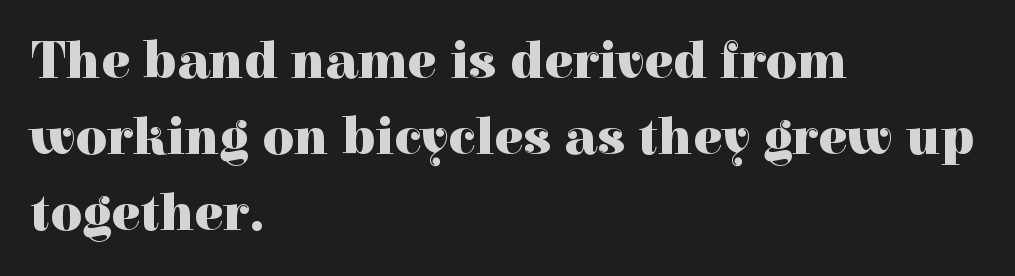
Posture: straight, roman, zero tilt. Words appear dense and cohesive because spacing is normal. Unlike a clean sans, this face finishes its strokes with serifs. Teacher's note: observe the even left margin — that is flush-left alignment. Does the weight exceed regular? Yes, all the way to bold.
